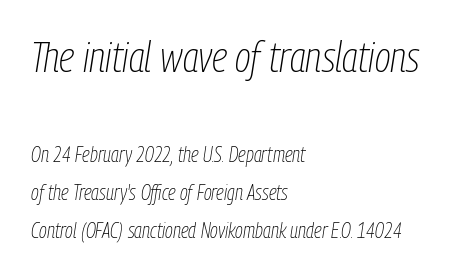
{"italic": "yes", "lean": "right", "slant_degrees": 9, "bold": "no", "weight": "thin", "width": "condensed", "stroke_contrast": "low", "x_height": "medium", "monospaced": "no", "underline": "no", "align": "left", "line_spacing_ratio": 1.81, "letter_spacing": "normal", "letter_spacing_em": 0.0, "larger_block": "first", "size_ratio": 2.0, "glyph_px": 42}
